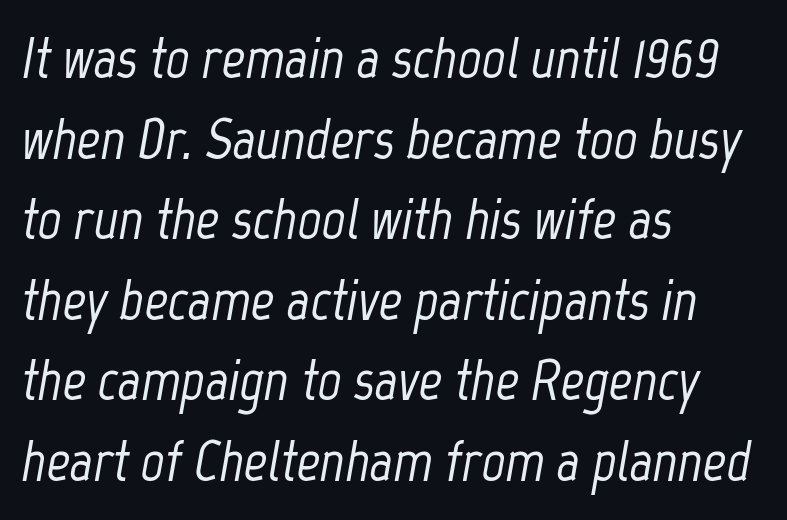
Q: Is the text italic (slanted)? A: Yes, it leans right by about 12 degrees.
Q: Is the text underlined? A: No.
Q: How is the paragraph aligned? A: Left-aligned.
Q: Is the spacing between letters normal or unusually wide? A: Normal.
Q: Is the spacing between lines tight, normal or loose? A: Normal.
Q: Width (condensed, normal, or wide)? A: Condensed.
Q: Stroke contrast? A: Low.
Q: x-height? A: Medium.
Q: Monospaced? A: No.
